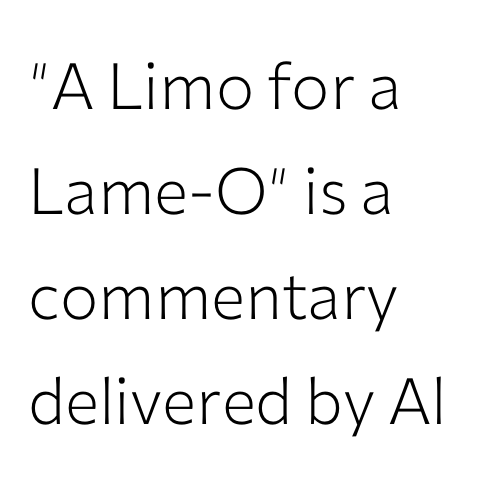
The image shows 64 px light sans-serif type, upright; set left-aligned, normal line spacing (1.64x), normal letter spacing, not underlined; low stroke contrast and a medium x-height.
